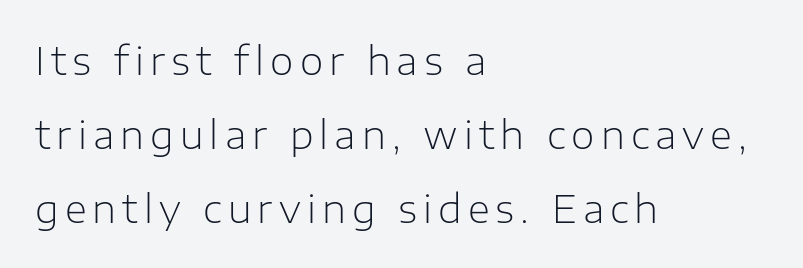
Q: Is the text bold? A: No.
Q: Is the text italic (slanted)? A: No, it is upright.
Q: Is the typeface a serif or a sans-serif typeface? A: Sans-serif.
Q: Is the text underlined? A: No.
Q: How is the paragraph aligned? A: Left-aligned.
Q: Is the spacing between lines tight, normal or loose? A: Loose.
Q: Width (condensed, normal, or wide)? A: Normal.
Q: Stroke contrast? A: Low.
Q: x-height? A: Medium.
Q: Monospaced? A: No.
